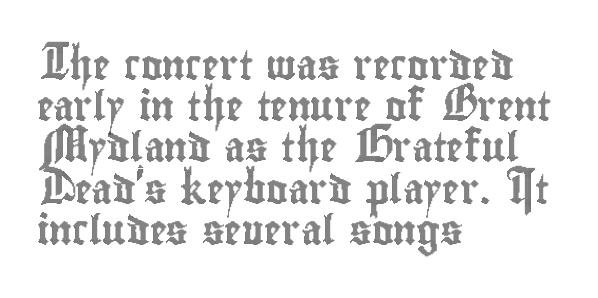
{"italic": "no", "width": "condensed", "x_height": "small", "monospaced": "no", "underline": "no", "align": "left", "line_spacing": "normal", "line_spacing_ratio": 1.42, "letter_spacing": "normal", "letter_spacing_em": 0.0, "glyph_px": 29}
